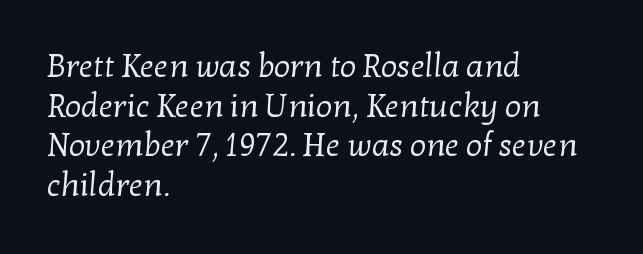
The image shows 32 px regular-weight serif type; set left-aligned, line spacing 1.24x, normal letter spacing, not underlined; low stroke contrast and a medium x-height.
